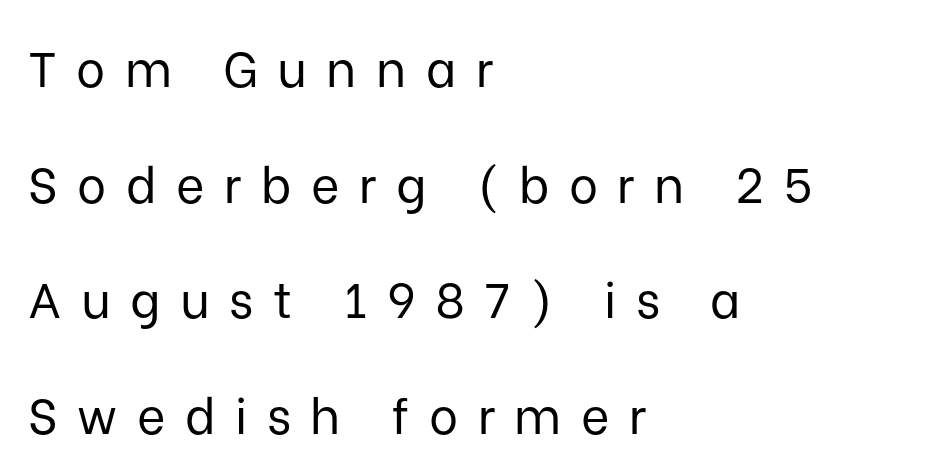
Q: Is the text bold? A: No.
Q: Is the text italic (slanted)? A: No, it is upright.
Q: Is the typeface a serif or a sans-serif typeface? A: Sans-serif.
Q: Is the text underlined? A: No.
Q: How is the paragraph aligned? A: Left-aligned.
Q: Is the spacing between letters normal or unusually wide? A: Unusually wide.
Q: Is the spacing between lines tight, normal or loose? A: Loose.
Q: Width (condensed, normal, or wide)? A: Normal.
Q: Stroke contrast? A: Low.
Q: x-height? A: Medium.
Q: Monospaced? A: No.
